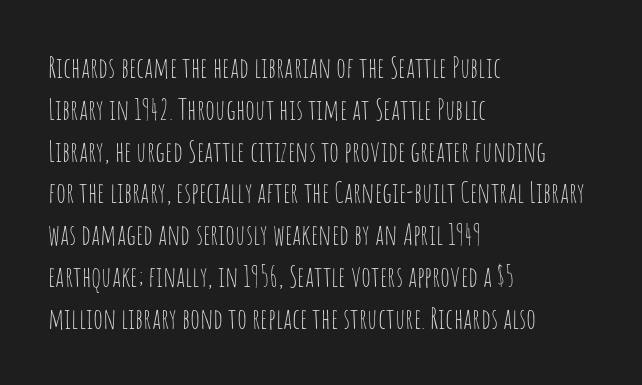
The image shows 29 px thin, condensed sans-serif type, upright; set left-aligned, normal line spacing (1.44x), normal letter spacing, not underlined; low stroke contrast and a large x-height.
